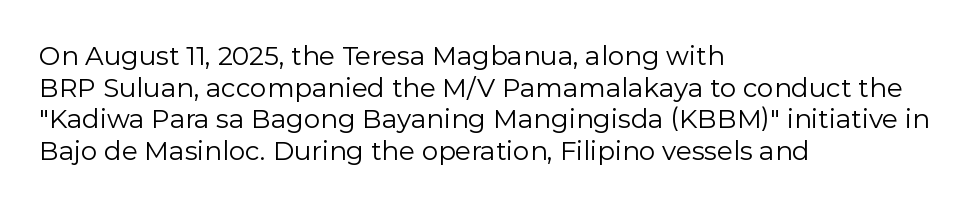
{"italic": "no", "bold": "no", "underline": "no", "align": "left", "line_spacing_ratio": 1.22, "letter_spacing": "normal", "letter_spacing_em": 0.0, "glyph_px": 26}
